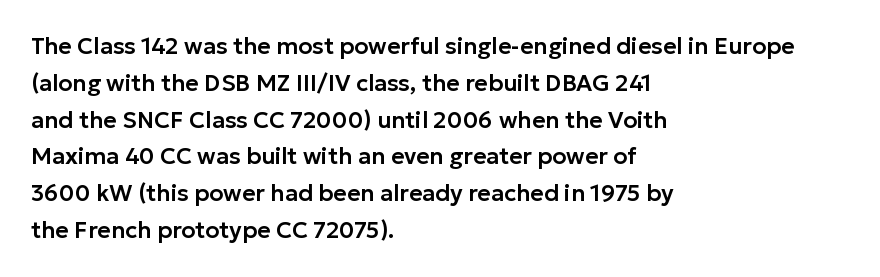
Every character sits straight up, as roman type does. Where is the straight margin? On the left. The rendering uses a moderate line-height, typical for paragraphs. Just letters on the line, the space beneath them empty. Compared with typical body copy, the letter spacing here is the same.
